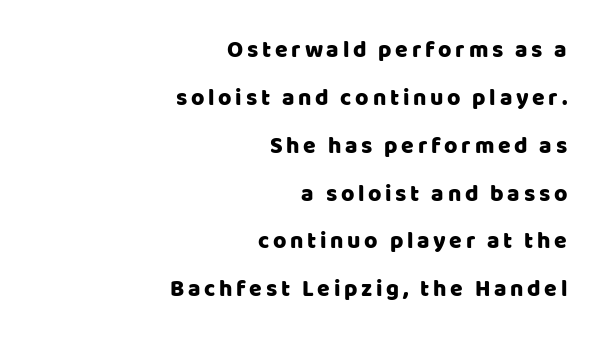
Q: Is the text italic (slanted)? A: No, it is upright.
Q: Is the text underlined? A: No.
Q: How is the paragraph aligned? A: Right-aligned.
Q: Is the spacing between lines tight, normal or loose? A: Loose.
